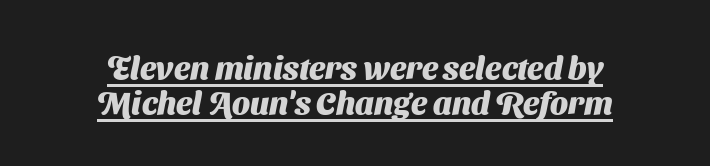
Q: Is the text bold? A: Yes.
Q: Is the typeface a serif or a sans-serif typeface? A: Sans-serif.
Q: Is the text underlined? A: Yes.
Q: How is the paragraph aligned? A: Centered.
Q: Is the spacing between letters normal or unusually wide? A: Normal.
Q: Is the spacing between lines tight, normal or loose? A: Tight.
Q: Width (condensed, normal, or wide)? A: Normal.
Q: Stroke contrast? A: Medium.
Q: x-height? A: Medium.
Q: Monospaced? A: No.
